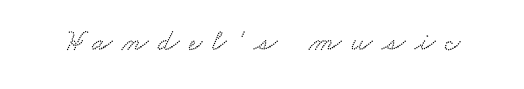
The image shows 30 px wide serif type; set unusually wide letter spacing (+0.32 em), not underlined; low stroke contrast and a small x-height.
